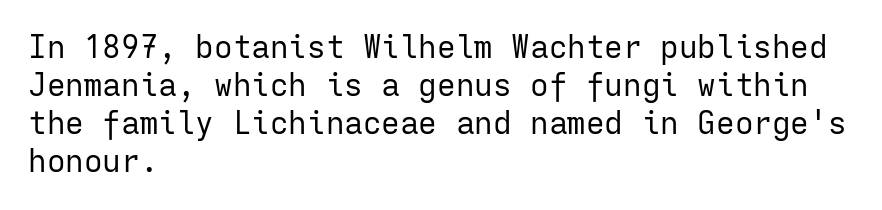
Underline: absent. The strokes carry an ordinary text weight at most. You could call the tracking neutral — neither tight nor loose. Line starts are locked; line ends wander. A typesetter would call this monospace, since all characters share one set width. Nope, not italic — everything's standing straight.
